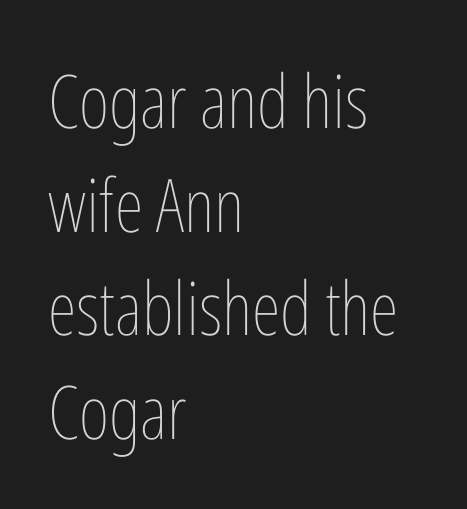
The image shows 74 px thin, condensed type, upright; set left-aligned, normal line spacing (1.4x), normal letter spacing, not underlined; low stroke contrast and a medium x-height.
